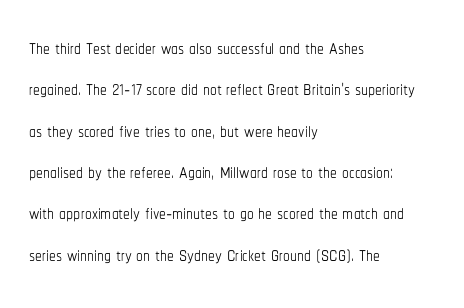
{"italic": "no", "bold": "no", "underline": "no", "align": "left", "line_spacing": "normal", "line_spacing_ratio": 1.53, "letter_spacing": "normal", "letter_spacing_em": 0.0, "glyph_px": 27}
